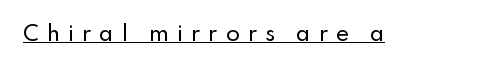
{"italic": "no", "underline": "yes", "letter_spacing": "wide", "letter_spacing_em": 0.4, "glyph_px": 20}
